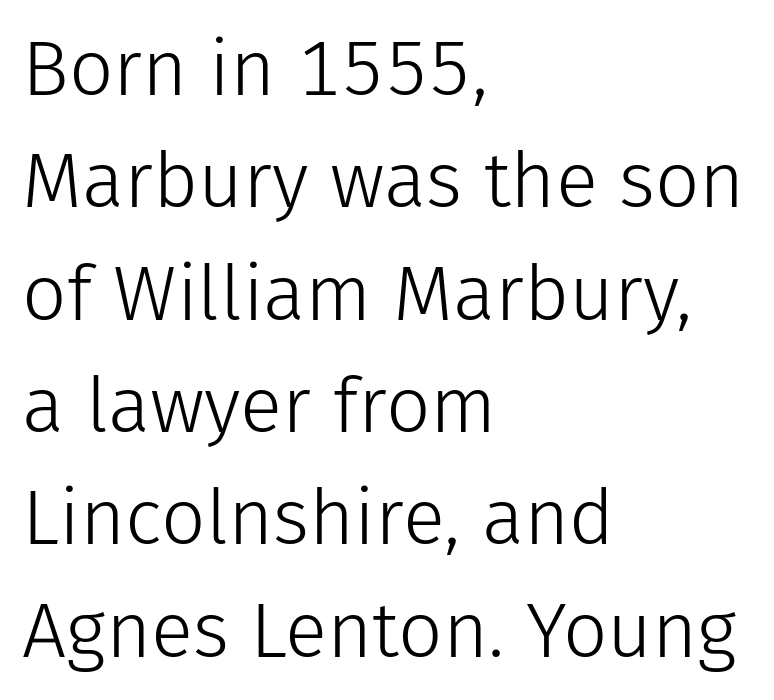
{"serif": "no", "italic": "no", "bold": "no", "weight": "light", "width": "normal", "stroke_contrast": "low", "x_height": "medium", "monospaced": "no", "underline": "no", "align": "left", "line_spacing": "normal", "line_spacing_ratio": 1.44, "letter_spacing": "normal", "letter_spacing_em": 0.0, "glyph_px": 78}
